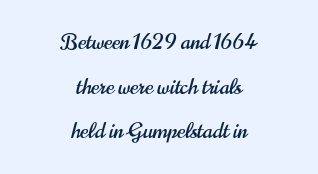
The image shows 22 px text type; set centered, loose line spacing (2.03x), normal letter spacing, not underlined.
